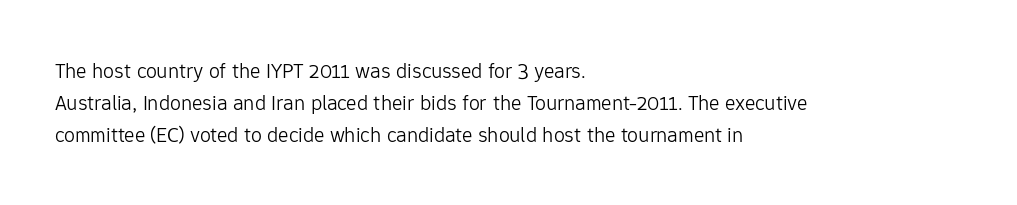
Q: Is the text bold? A: No.
Q: Is the text italic (slanted)? A: No, it is upright.
Q: Is the text underlined? A: No.
Q: How is the paragraph aligned? A: Left-aligned.
Q: Is the spacing between letters normal or unusually wide? A: Normal.
Q: Is the spacing between lines tight, normal or loose? A: Normal.
